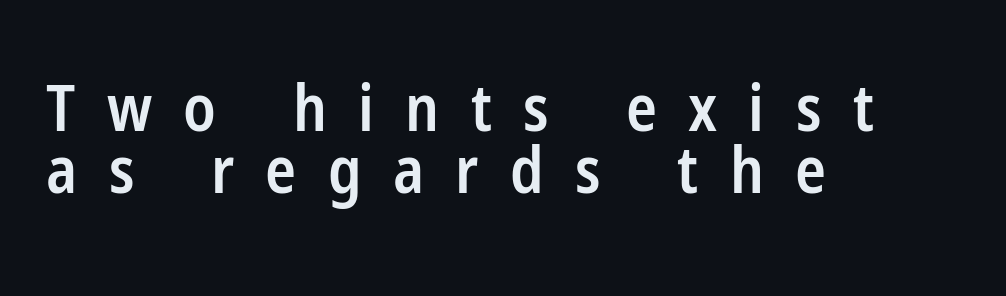
Q: Is the text bold? A: Semi-bold.
Q: Is the text italic (slanted)? A: No, it is upright.
Q: Is the typeface a serif or a sans-serif typeface? A: Sans-serif.
Q: Is the text underlined? A: No.
Q: How is the paragraph aligned? A: Left-aligned.
Q: Is the spacing between letters normal or unusually wide? A: Unusually wide.
Q: Is the spacing between lines tight, normal or loose? A: Tight.
Q: Width (condensed, normal, or wide)? A: Condensed.
Q: Stroke contrast? A: Low.
Q: x-height? A: Medium.
Q: Monospaced? A: No.
